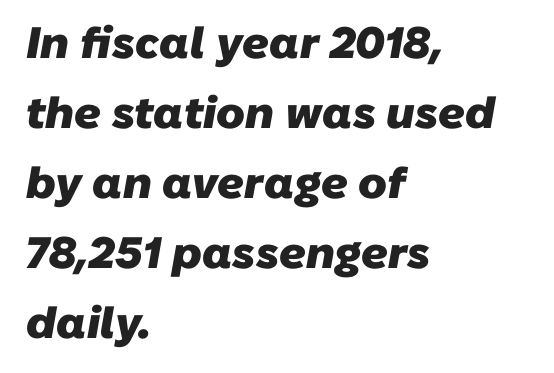
Q: Is the text bold? A: Yes.
Q: Is the typeface a serif or a sans-serif typeface? A: Sans-serif.
Q: Is the text underlined? A: No.
Q: How is the paragraph aligned? A: Left-aligned.
Q: Is the spacing between letters normal or unusually wide? A: Normal.
Q: Is the spacing between lines tight, normal or loose? A: Normal.
Q: Width (condensed, normal, or wide)? A: Normal.
Q: Stroke contrast? A: Low.
Q: x-height? A: Medium.
Q: Monospaced? A: No.
